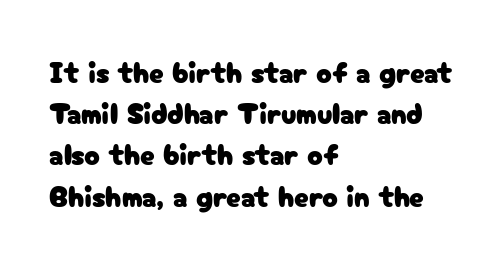
In terms of letterspacing, this is plain default setting. Each line starts at the same left margin while the right side varies. Nope, no serifs anywhere on these letters. The block of text has a typical density, with ordinary space between rows.
